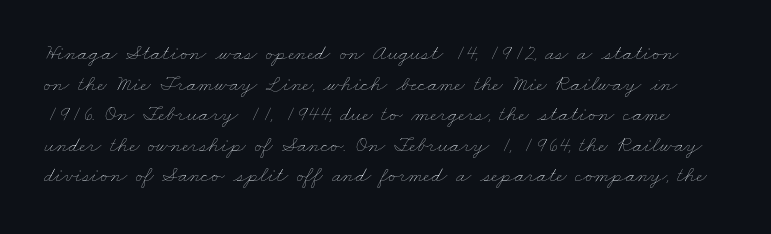
Q: Is the text bold? A: No.
Q: Is the text underlined? A: No.
Q: Is the spacing between letters normal or unusually wide? A: Normal.
Q: Is the spacing between lines tight, normal or loose? A: Normal.
